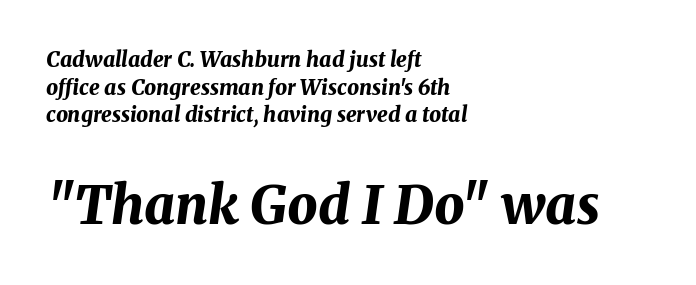
{"italic": "yes", "lean": "right", "slant_degrees": 8, "bold": "yes", "weight": "bold", "width": "normal", "stroke_contrast": "medium", "x_height": "medium", "monospaced": "no", "underline": "no", "align": "left", "line_spacing": "normal", "line_spacing_ratio": 1.31, "letter_spacing": "normal", "letter_spacing_em": 0.0, "larger_block": "second", "size_ratio": 2.52, "glyph_px": 53}
